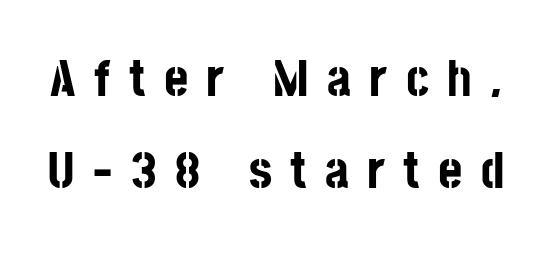
What weight is shown? A full bold with thick strokes. How are the letters spaced? Widely, with obvious added tracking. Character widths vary here, with narrow letters taking less room than wide ones. Letterform terminals end flat and unadorned throughout the passage. Just letters on the line, the space beneath them empty. In terms of posture, this sample is upright.
